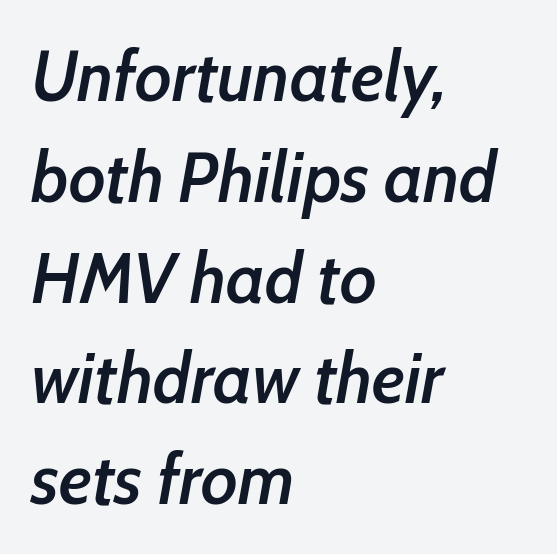
The image shows 72 px semibold, condensed type, italic (leaning right); set left-aligned, normal line spacing (1.4x), normal letter spacing, not underlined; low stroke contrast and a medium x-height.
